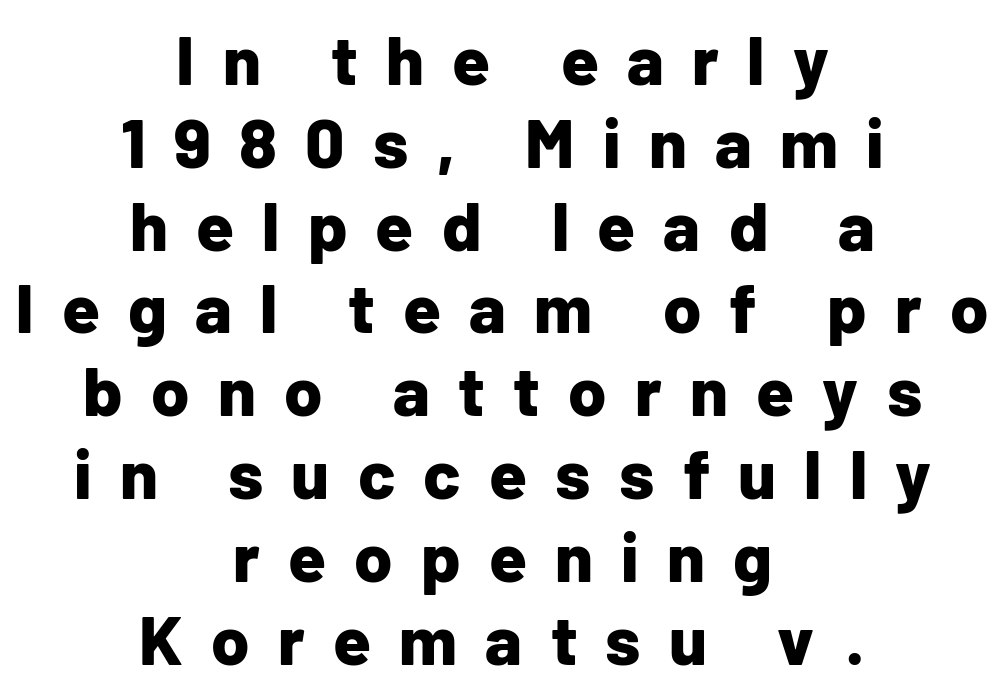
The words here are not underlined. A student would call this center alignment; a typographer would say set centered. The glyphs have the mass of a bold cut. Style check: upright. A typesetter would call this proportional, since set widths differ per character.
